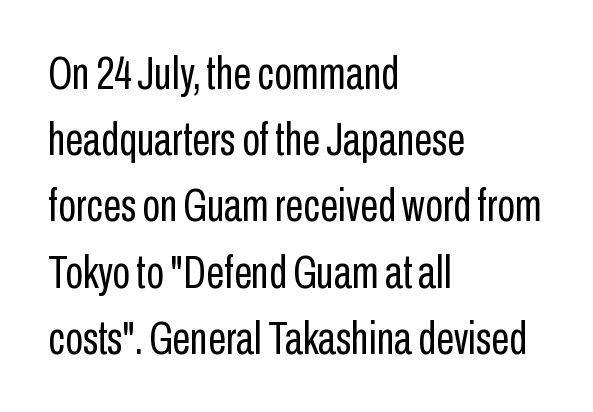
Q: Is the text bold? A: No.
Q: Is the text italic (slanted)? A: No, it is upright.
Q: Is the typeface a serif or a sans-serif typeface? A: Sans-serif.
Q: Is the text underlined? A: No.
Q: How is the paragraph aligned? A: Left-aligned.
Q: Is the spacing between letters normal or unusually wide? A: Normal.
Q: Is the spacing between lines tight, normal or loose? A: Normal.
Q: Width (condensed, normal, or wide)? A: Condensed.
Q: Stroke contrast? A: Low.
Q: x-height? A: Medium.
Q: Monospaced? A: No.
